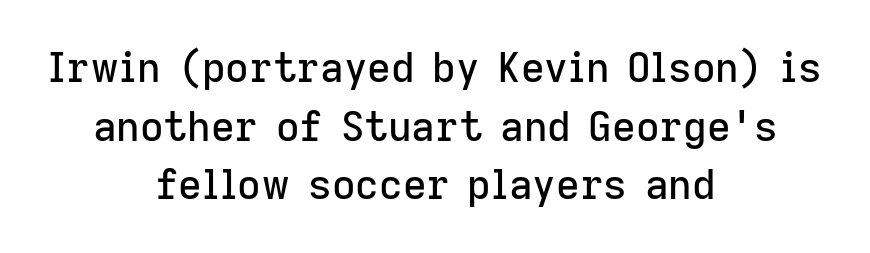
The image shows 41 px sans-serif type, upright; set centered, normal line spacing (1.43x), normal letter spacing, not underlined; low stroke contrast and a medium x-height.
